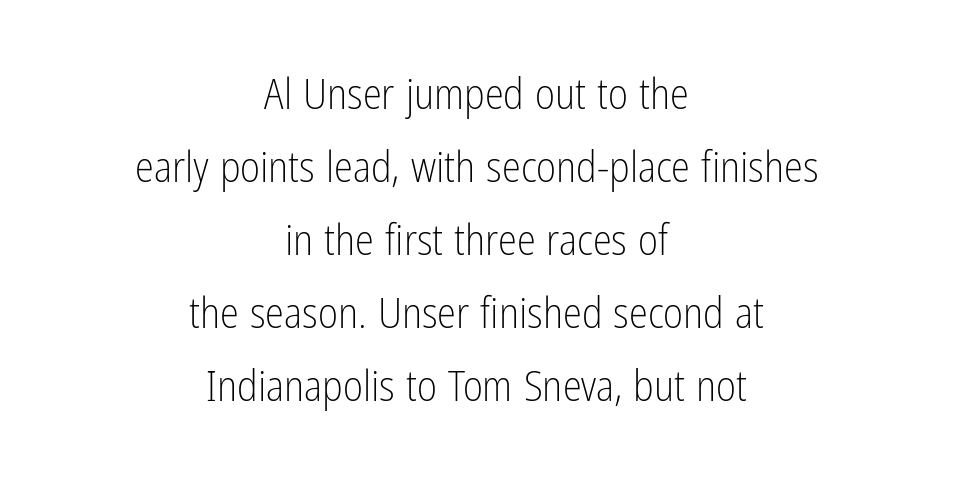
A clean baseline with only descenders dipping below it. Unbolded letterforms with no extra heft. Quick note: interline space is typical. Every character sits straight up, as roman type does.
